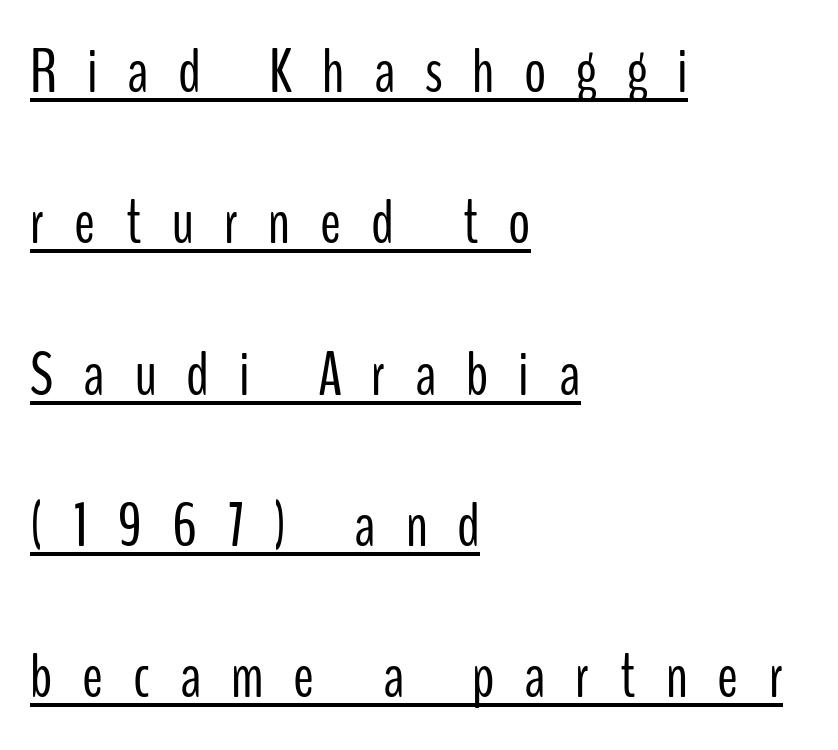
{"serif": "no", "italic": "no", "bold": "no", "weight": "light", "width": "condensed", "stroke_contrast": "low", "x_height": "medium", "monospaced": "no", "underline": "yes", "align": "left", "line_spacing": "loose", "line_spacing_ratio": 2.44, "letter_spacing": "wide", "letter_spacing_em": 0.48, "glyph_px": 62}
